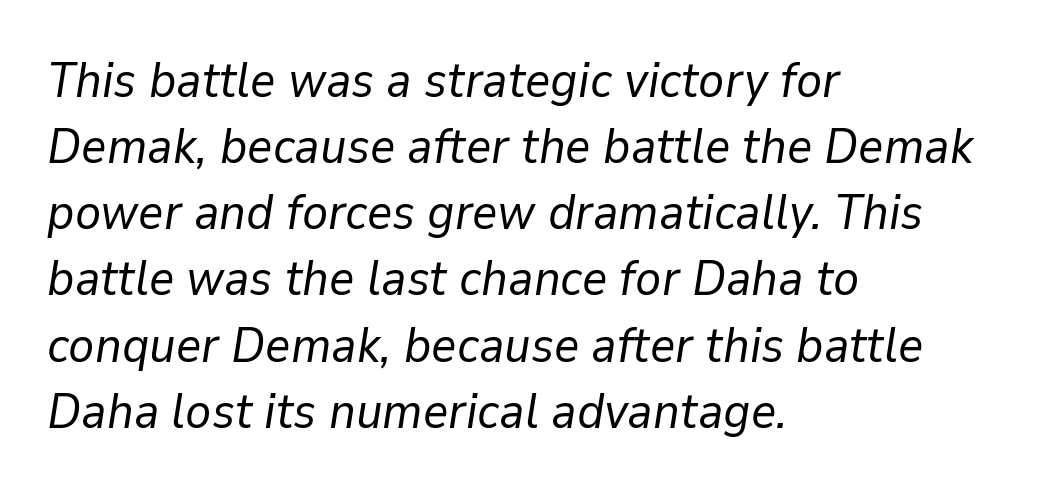
Q: Is the text bold? A: No.
Q: Is the text italic (slanted)? A: Yes, it leans right by about 9 degrees.
Q: Is the text underlined? A: No.
Q: How is the paragraph aligned? A: Left-aligned.
Q: Is the spacing between letters normal or unusually wide? A: Normal.
Q: Is the spacing between lines tight, normal or loose? A: Normal.
Q: Width (condensed, normal, or wide)? A: Normal.
Q: Stroke contrast? A: Low.
Q: x-height? A: Medium.
Q: Monospaced? A: No.
